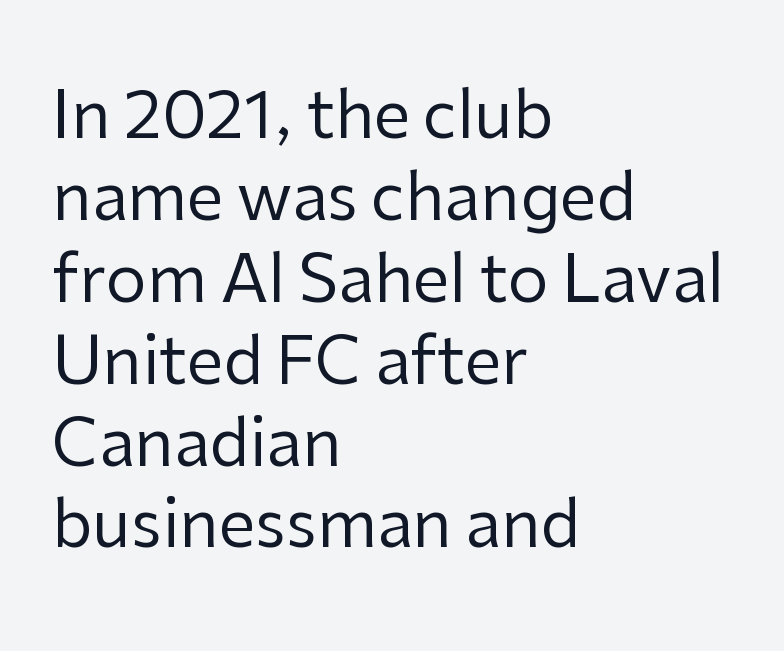
Q: Is the text bold? A: No.
Q: Is the text italic (slanted)? A: No, it is upright.
Q: Is the typeface a serif or a sans-serif typeface? A: Sans-serif.
Q: Is the text underlined? A: No.
Q: How is the paragraph aligned? A: Left-aligned.
Q: Is the spacing between letters normal or unusually wide? A: Normal.
Q: Is the spacing between lines tight, normal or loose? A: Normal.
Q: Width (condensed, normal, or wide)? A: Normal.
Q: Stroke contrast? A: Low.
Q: x-height? A: Medium.
Q: Monospaced? A: No.
